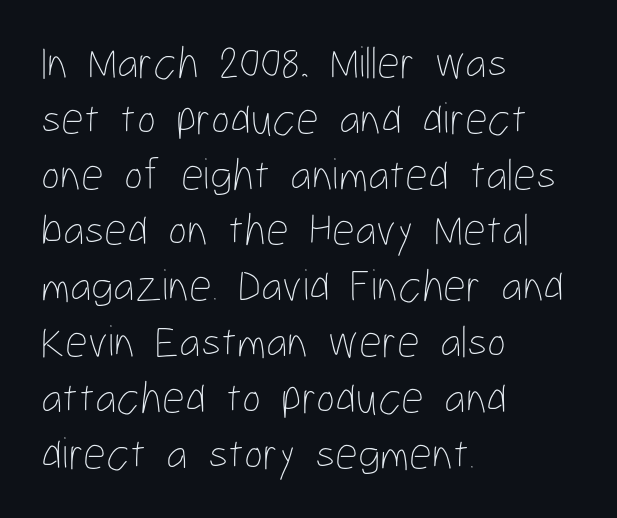
{"italic": "no", "bold": "no", "weight": "thin", "width": "condensed", "stroke_contrast": "low", "x_height": "medium", "monospaced": "no", "underline": "no", "align": "left", "line_spacing_ratio": 1.24, "letter_spacing": "normal", "letter_spacing_em": 0.0, "glyph_px": 45}
